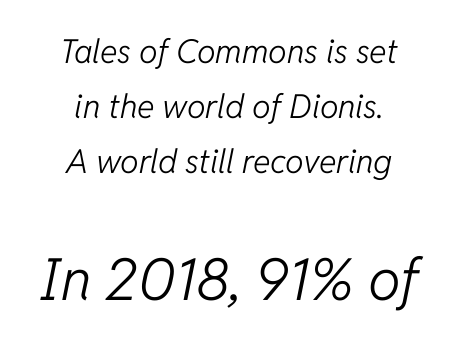
The image shows 58 px light type, italic (leaning right); set centered, normal line spacing (1.67x), normal letter spacing, not underlined; the second (bottom) block is 1.76x larger; low stroke contrast and a medium x-height.
